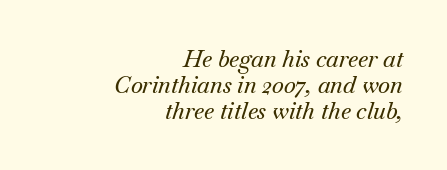
{"italic": "yes", "lean": "right", "slant_degrees": 18, "underline": "no", "align": "right", "line_spacing": "tight", "line_spacing_ratio": 1.12, "letter_spacing": "normal", "letter_spacing_em": 0.0, "glyph_px": 23}
